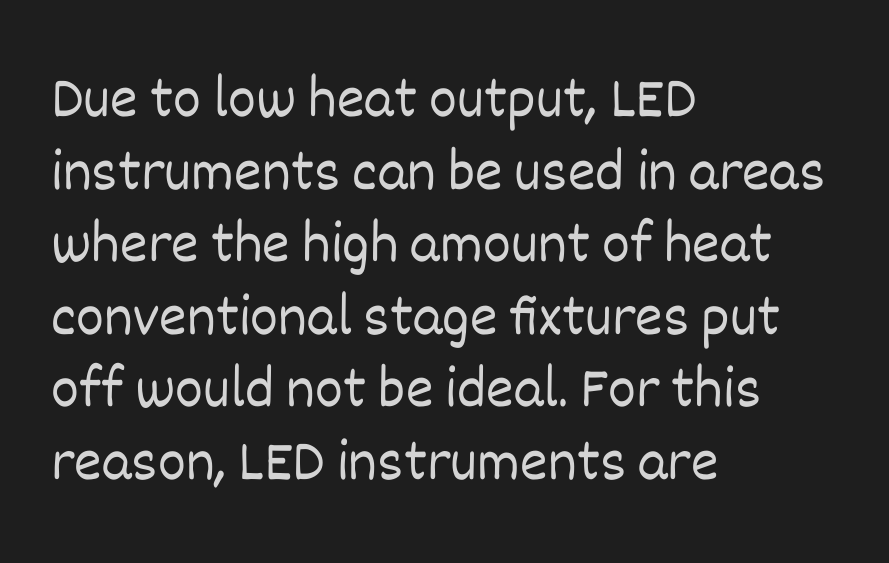
Q: Is the text bold? A: No.
Q: Is the text italic (slanted)? A: No, it is upright.
Q: Is the text underlined? A: No.
Q: How is the paragraph aligned? A: Left-aligned.
Q: Is the spacing between letters normal or unusually wide? A: Normal.
Q: Width (condensed, normal, or wide)? A: Normal.
Q: Stroke contrast? A: Low.
Q: x-height? A: Large.
Q: Monospaced? A: No.
